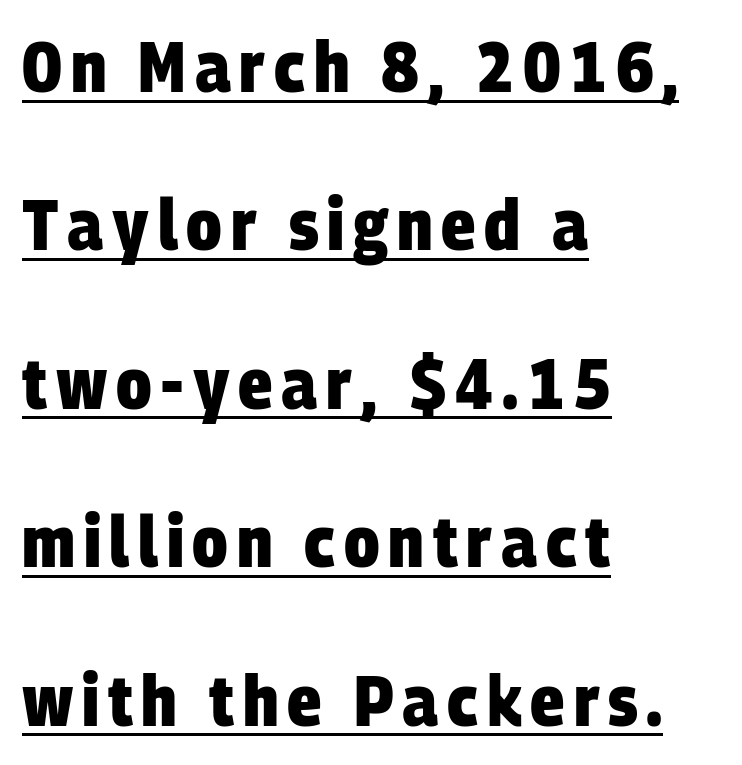
{"serif": "no", "bold": "yes", "weight": "heavy", "width": "condensed", "stroke_contrast": "low", "x_height": "large", "monospaced": "no", "underline": "yes", "align": "left", "line_spacing": "loose", "line_spacing_ratio": 2.2, "glyph_px": 72}
